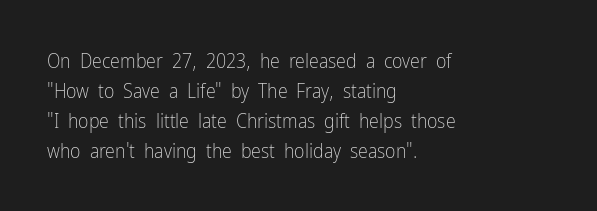
The image shows 20 px text type, upright; set left-aligned, normal line spacing (1.5x), normal letter spacing, not underlined.
